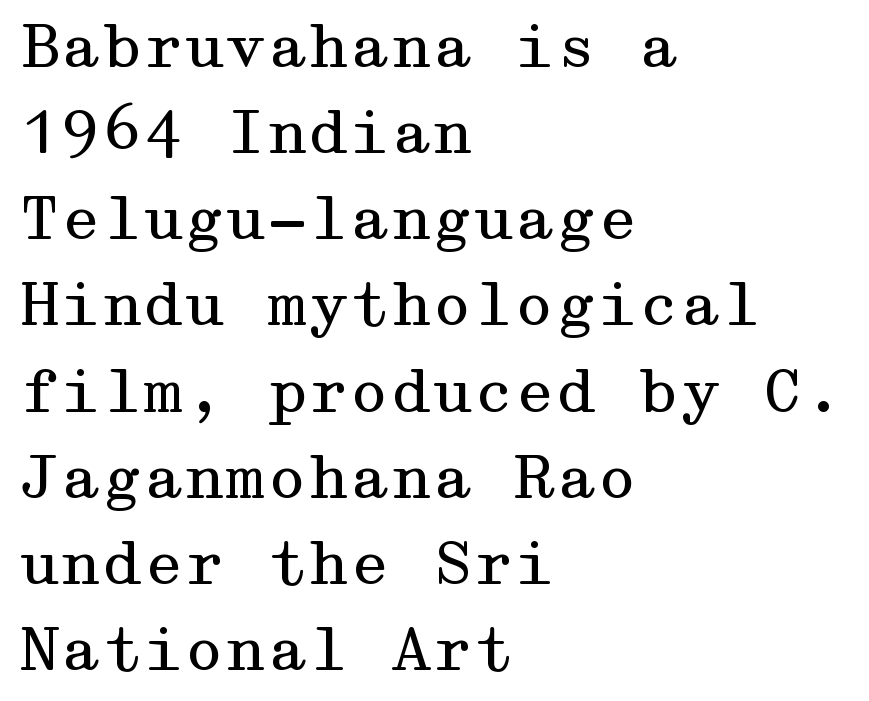
{"serif": "yes", "italic": "no", "bold": "no", "weight": "regular", "width": "wide", "stroke_contrast": "medium", "x_height": "medium", "underline": "no", "align": "left", "line_spacing": "normal", "line_spacing_ratio": 1.46, "letter_spacing": "normal", "letter_spacing_em": 0.0, "glyph_px": 59}
